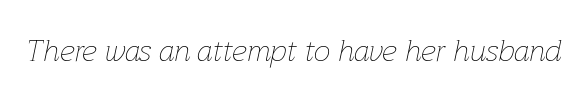
Check the space under the baseline: it is left empty. A typesetter would call this proportional, since set widths differ per character. These lines keep a tight, regular rhythm from letter to letter. Tall strokes in this sample are angled rather than plumb.
